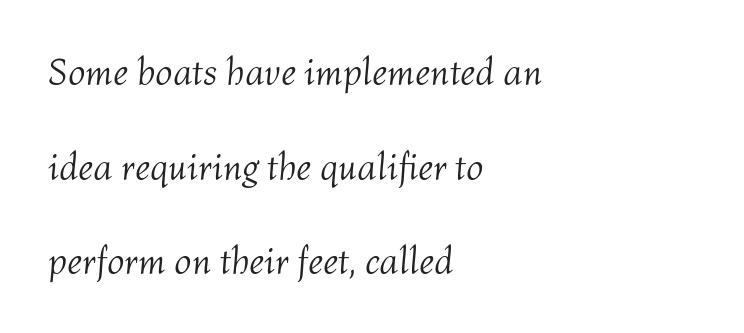
Is the type slanted? Yes — the strokes lean at a clear angle. The leading is generous, giving the passage an open texture. This rendering uses left alignment, leaving the right contour irregular. Short note: letters normally spaced.
